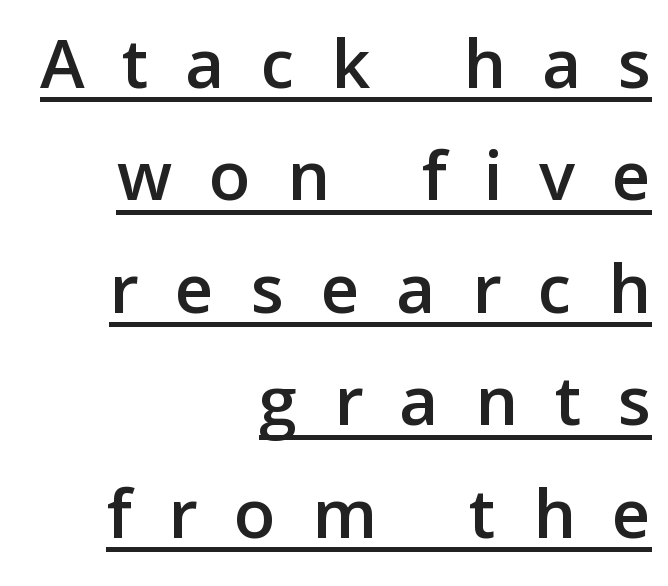
The image shows 75 px sans-serif type, upright; set right-aligned, normal line spacing (1.5x), unusually wide letter spacing (+0.49 em), underlined; low stroke contrast and a medium x-height.
